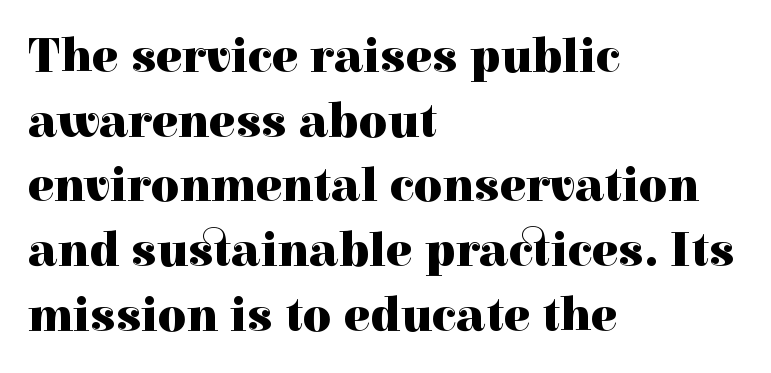
Q: Is the text bold? A: Yes.
Q: Is the text italic (slanted)? A: No, it is upright.
Q: Is the typeface a serif or a sans-serif typeface? A: Serif.
Q: Is the text underlined? A: No.
Q: How is the paragraph aligned? A: Left-aligned.
Q: Is the spacing between letters normal or unusually wide? A: Normal.
Q: Is the spacing between lines tight, normal or loose? A: Normal.
Q: Width (condensed, normal, or wide)? A: Normal.
Q: x-height? A: Medium.
Q: Monospaced? A: No.
